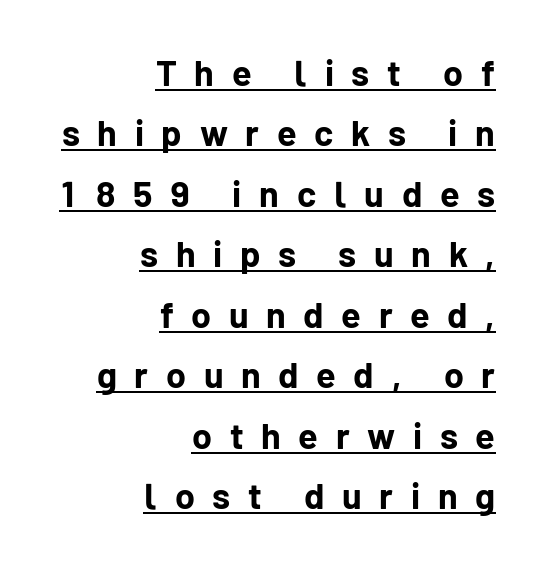
The image shows 36 px bold sans-serif type, upright; set right-aligned, normal line spacing (1.68x), unusually wide letter spacing (+0.49 em), underlined; low stroke contrast and a medium x-height.
